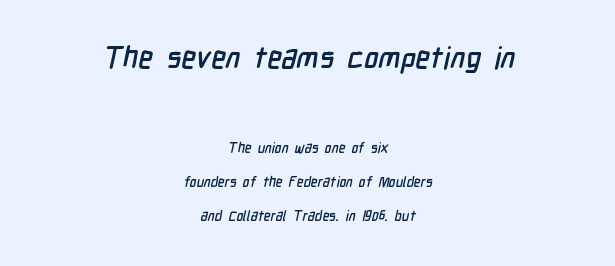
Q: Is the typeface a serif or a sans-serif typeface? A: Sans-serif.
Q: Is the text underlined? A: No.
Q: How is the paragraph aligned? A: Centered.
Q: Is the spacing between letters normal or unusually wide? A: Normal.
Q: Is the spacing between lines tight, normal or loose? A: Loose.
Q: Which block of text is set in a larger size, the first (top) or the second (bottom)? A: The first (top) one.
Q: Width (condensed, normal, or wide)? A: Condensed.
Q: Stroke contrast? A: Low.
Q: x-height? A: Medium.
Q: Monospaced? A: No.
